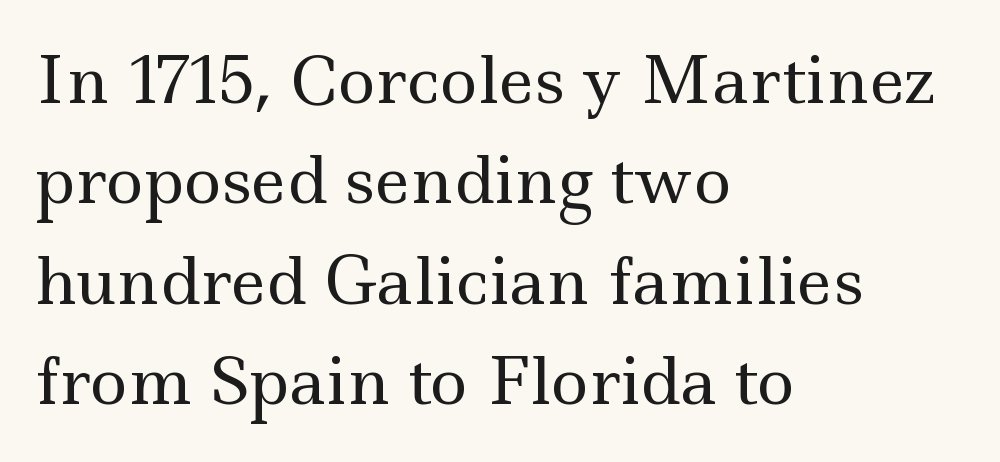
The rag falls on the right side of this text block. The rendering uses natural spacing where letterforms have individual widths. The passage shown stacks its lines at a standard gap. The letters stand upright; this is a roman face.
